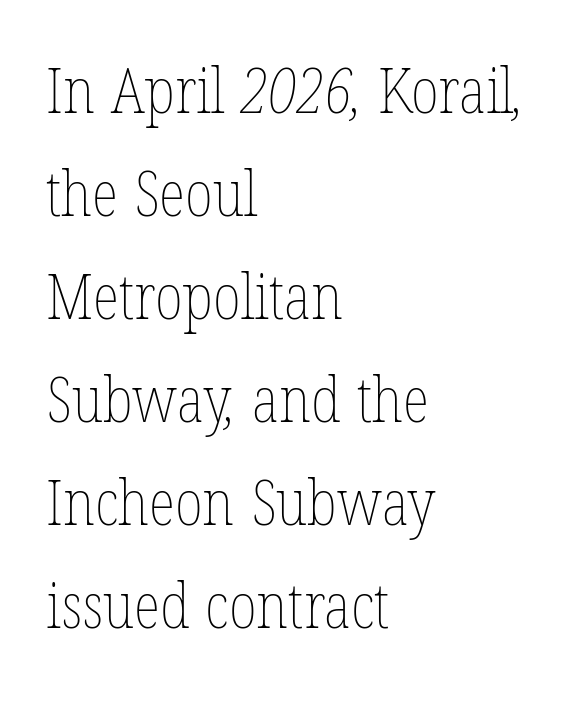
Q: Is the text bold? A: No.
Q: Is the text underlined? A: No.
Q: How is the paragraph aligned? A: Left-aligned.
Q: Is the spacing between letters normal or unusually wide? A: Normal.
Q: Is the spacing between lines tight, normal or loose? A: Normal.
Q: Width (condensed, normal, or wide)? A: Condensed.
Q: Stroke contrast? A: Low.
Q: x-height? A: Medium.
Q: Monospaced? A: No.
